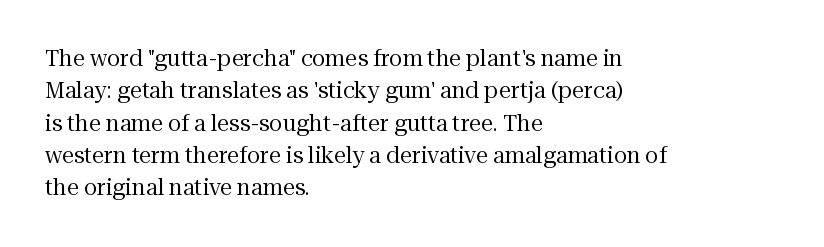
Does extra space separate the letters? No, they use regular spacing. Compared with a typical body face, this is equally light or lighter still. Casual observation: everything's shoved over to the left. This sample keeps an unexceptional amount of space between lines.
